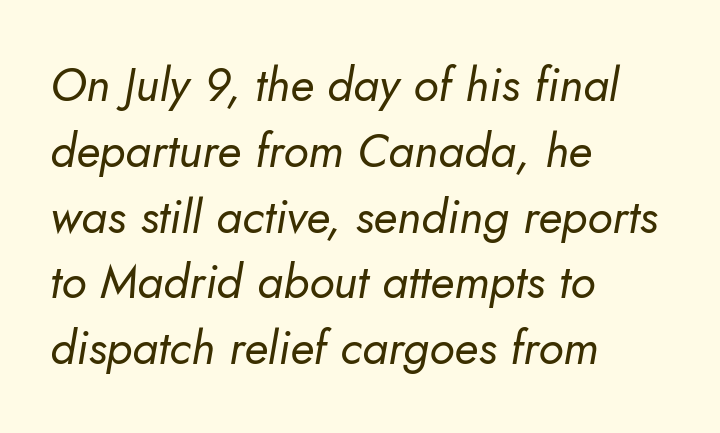
The image shows 47 px regular-weight type, italic (leaning right); set left-aligned, normal line spacing (1.4x), normal letter spacing, not underlined; low stroke contrast and a small x-height.
